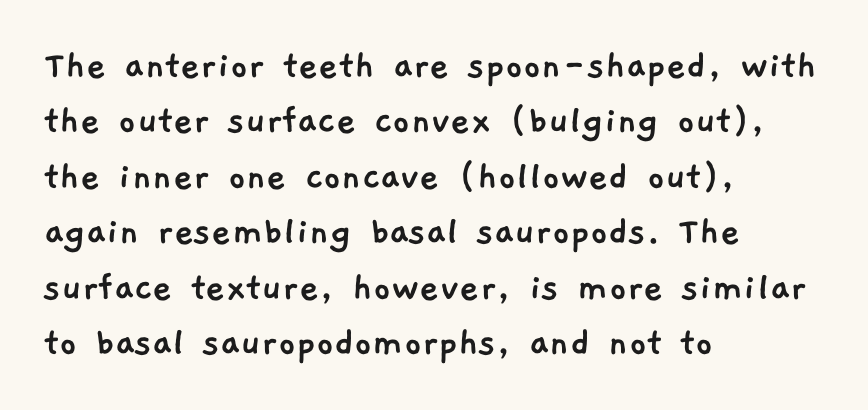
If you drew a ruler down the left edge, every line would touch it. Each letter's strokes conclude bluntly, with no projecting serifs. The horizontal fit of the characters is conventional and even. Regular leading.
